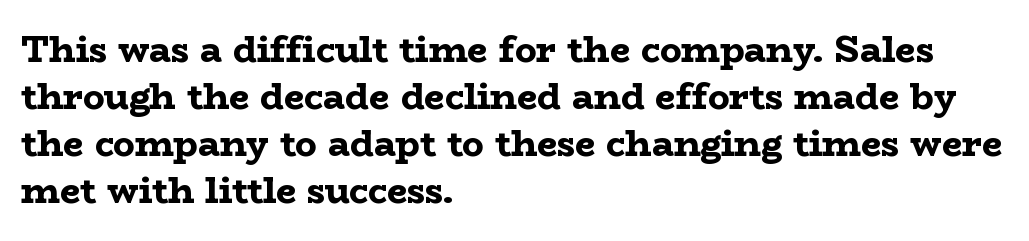
{"serif": "yes", "italic": "no", "bold": "yes", "weight": "bold", "width": "wide", "stroke_contrast": "low", "x_height": "medium", "monospaced": "no", "underline": "no", "align": "left", "line_spacing": "normal", "line_spacing_ratio": 1.31, "letter_spacing": "normal", "letter_spacing_em": 0.0, "glyph_px": 36}
